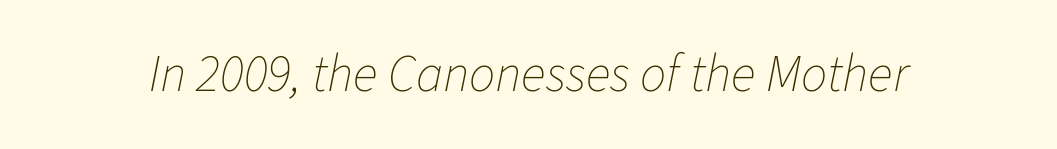
The image shows 52 px thin type, italic (leaning right); set normal letter spacing, not underlined; low stroke contrast and a medium x-height.
